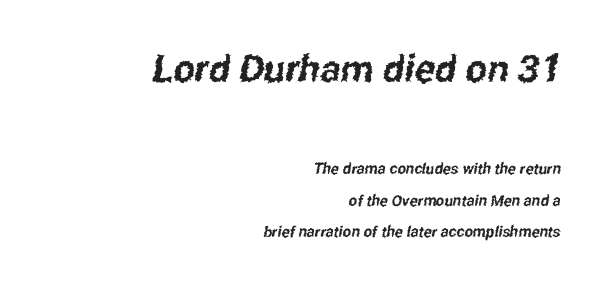
A typesetter would call this zero additional tracking. The designer dialed line spacing up above the default. The glyphs are unaccompanied by any horizontal stroke below them. The face used here appears at its bigger size in the upper chunk. The paragraph has a hard right edge and a soft left edge.
